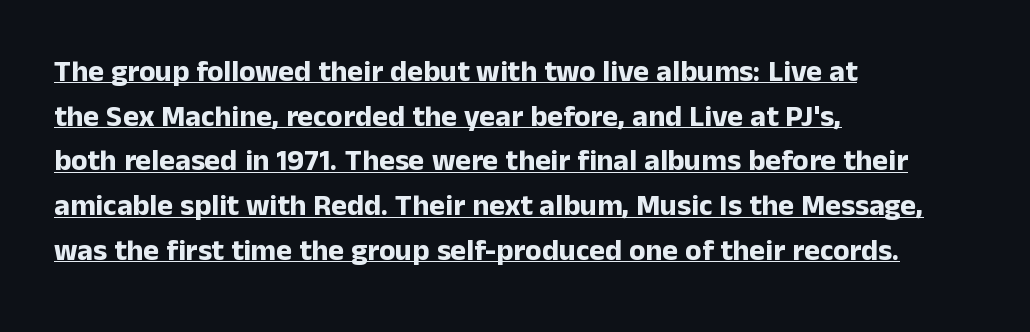
Ascenders rise straight up at ninety degrees. Heavy, bold letterforms. The rendering uses the underline text-decoration. These lines are composed in type without serifs.
